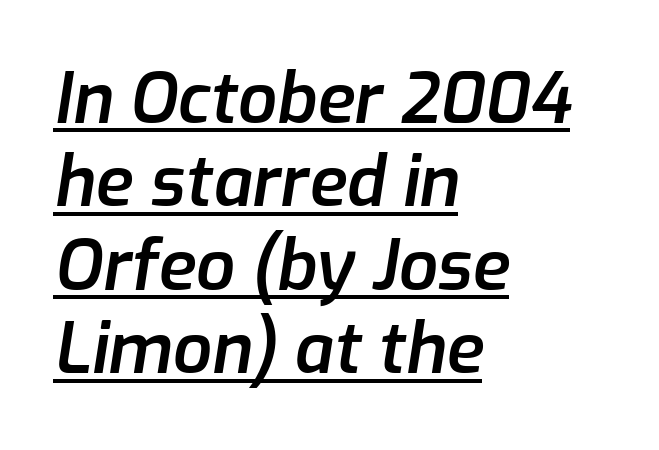
Q: Is the text bold? A: Semi-bold.
Q: Is the text italic (slanted)? A: Yes, it leans right by about 9 degrees.
Q: Is the text underlined? A: Yes.
Q: How is the paragraph aligned? A: Left-aligned.
Q: Is the spacing between letters normal or unusually wide? A: Normal.
Q: Width (condensed, normal, or wide)? A: Normal.
Q: Stroke contrast? A: Low.
Q: x-height? A: Medium.
Q: Monospaced? A: No.
